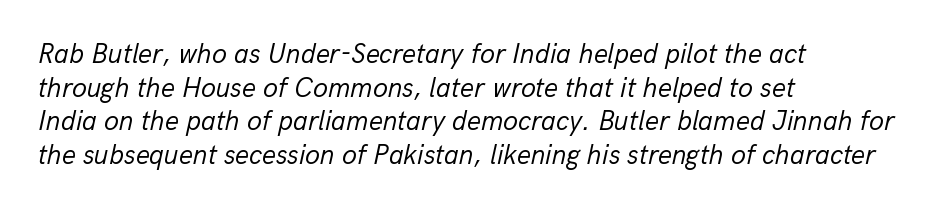
Q: Is the text bold? A: No.
Q: Is the text italic (slanted)? A: Yes, it leans right by about 13 degrees.
Q: Is the text underlined? A: No.
Q: How is the paragraph aligned? A: Left-aligned.
Q: Is the spacing between letters normal or unusually wide? A: Normal.
Q: Is the spacing between lines tight, normal or loose? A: Normal.
